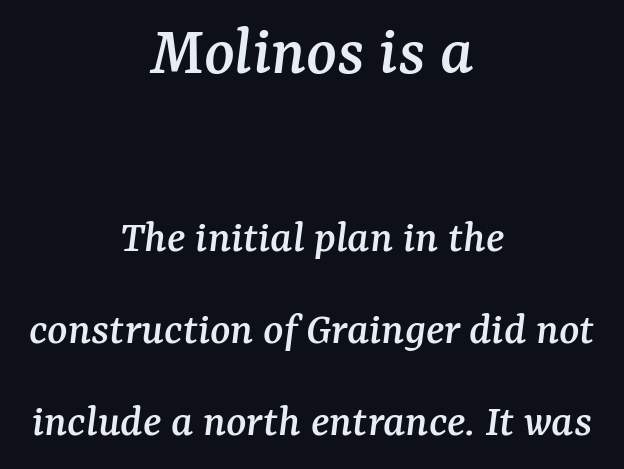
Yep, those are serifs on the letters. Do the characters align in a grid? No, the font is proportional. You could call the tracking neutral — neither tight nor loose. In terms of posture, this sample is oblique. Quick note: interline space is abundant.
